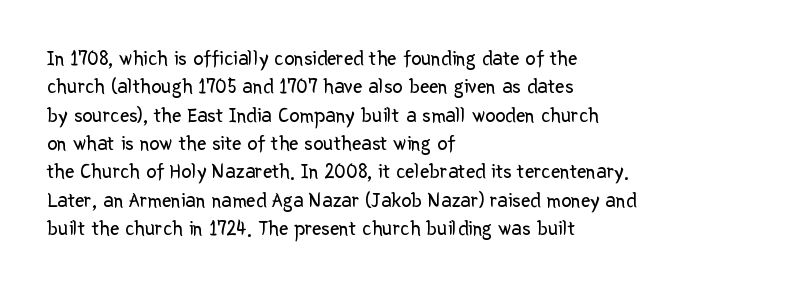
{"italic": "no", "bold": "no", "underline": "no", "align": "left", "line_spacing": "normal", "line_spacing_ratio": 1.35, "letter_spacing": "normal", "letter_spacing_em": 0.0, "glyph_px": 21}
